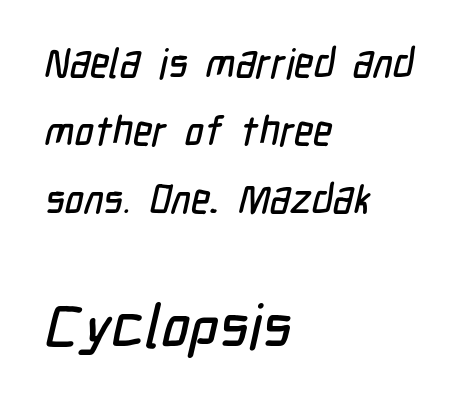
{"serif": "no", "width": "condensed", "stroke_contrast": "low", "x_height": "medium", "monospaced": "no", "underline": "no", "align": "left", "line_spacing": "normal", "line_spacing_ratio": 1.66, "letter_spacing": "normal", "letter_spacing_em": 0.0, "larger_block": "second", "size_ratio": 1.49, "glyph_px": 61}
